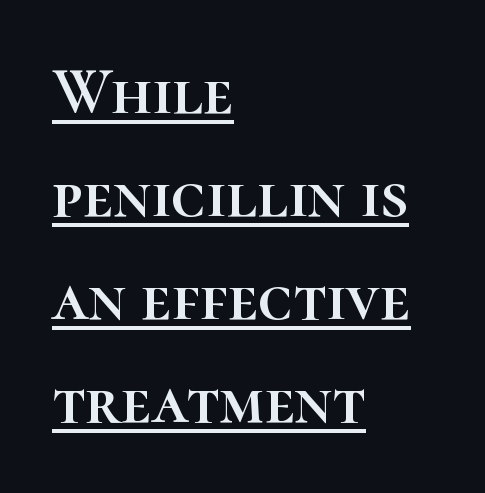
Q: Is the text italic (slanted)? A: No, it is upright.
Q: Is the text underlined? A: Yes.
Q: How is the paragraph aligned? A: Left-aligned.
Q: Is the spacing between letters normal or unusually wide? A: Normal.
Q: Is the spacing between lines tight, normal or loose? A: Normal.
Q: Width (condensed, normal, or wide)? A: Normal.
Q: Stroke contrast? A: High.
Q: x-height? A: Medium.
Q: Monospaced? A: No.
